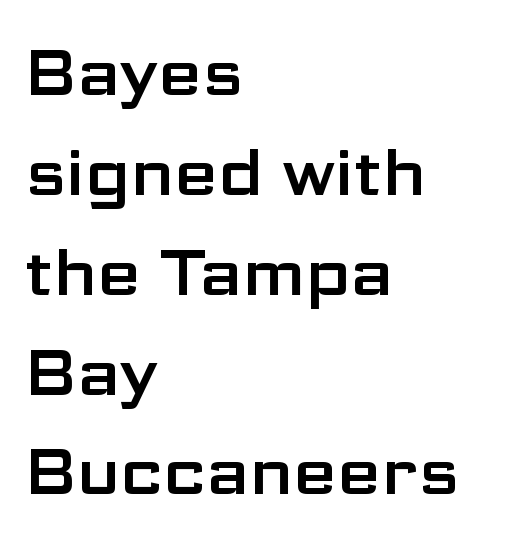
The image shows 64 px wide sans-serif type, upright; set left-aligned, normal line spacing (1.56x), normal letter spacing, not underlined; low stroke contrast and a medium x-height.
